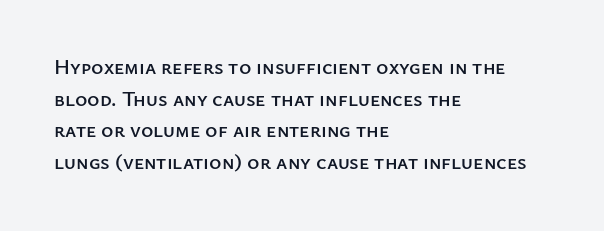
The image shows 21 px text type, upright; set left-aligned, normal line spacing (1.51x), normal letter spacing, not underlined.
